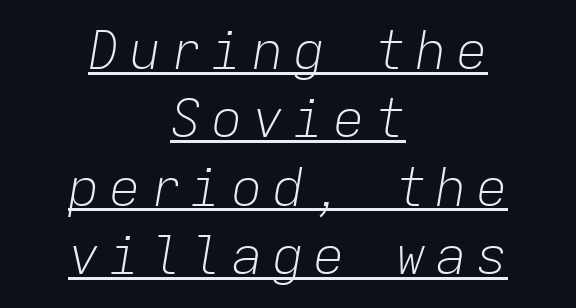
The image shows 53 px light type, italic (leaning right), monospaced; set centered, normal line spacing (1.29x), underlined; low stroke contrast and a medium x-height.
